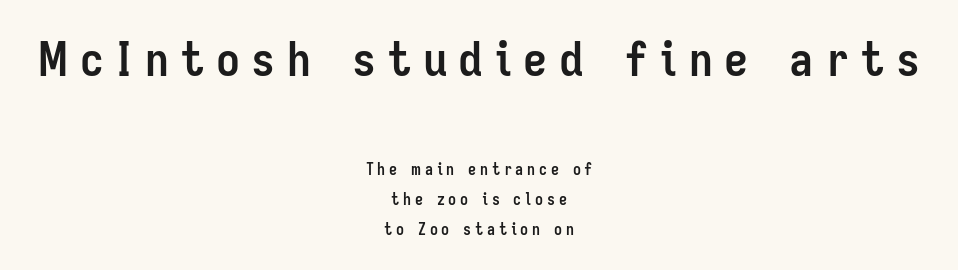
Leftover space on each line is divided equally before and after the words. The words here are not underlined. Is there much room between lines? Yes — plenty of vertical air separates them. The letters carry no serifs — their stems end cleanly without finishing strokes. The first block has been scaled up relative to the second.
